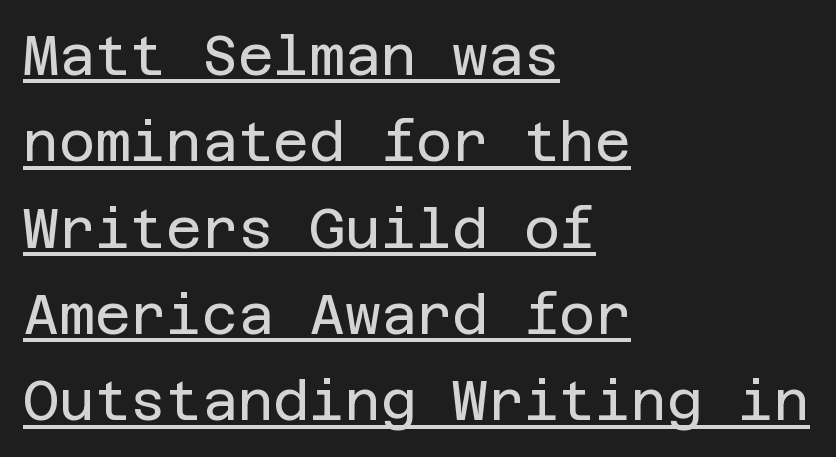
The image shows 55 px regular-weight sans-serif type, upright; set left-aligned, normal line spacing (1.57x), normal letter spacing, underlined; low stroke contrast and a large x-height.
